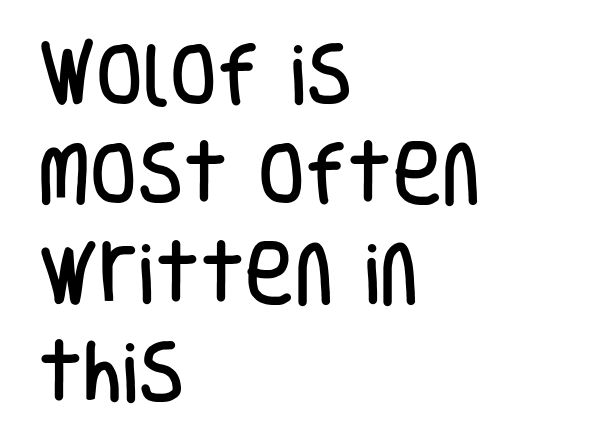
{"serif": "no", "italic": "no", "width": "condensed", "stroke_contrast": "low", "x_height": "large", "monospaced": "no", "underline": "no", "align": "left", "line_spacing": "normal", "line_spacing_ratio": 1.46, "letter_spacing": "normal", "letter_spacing_em": 0.0, "glyph_px": 68}
